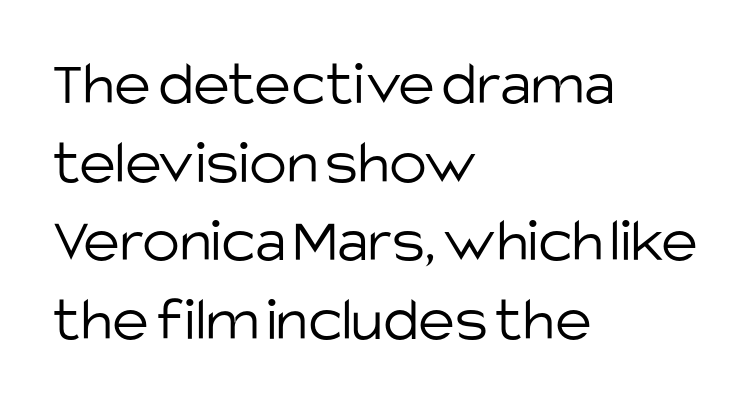
Q: Is the text bold? A: No.
Q: Is the text italic (slanted)? A: No, it is upright.
Q: Is the typeface a serif or a sans-serif typeface? A: Sans-serif.
Q: Is the text underlined? A: No.
Q: How is the paragraph aligned? A: Left-aligned.
Q: Is the spacing between letters normal or unusually wide? A: Normal.
Q: Is the spacing between lines tight, normal or loose? A: Normal.
Q: Width (condensed, normal, or wide)? A: Normal.
Q: Stroke contrast? A: Low.
Q: x-height? A: Large.
Q: Monospaced? A: No.
